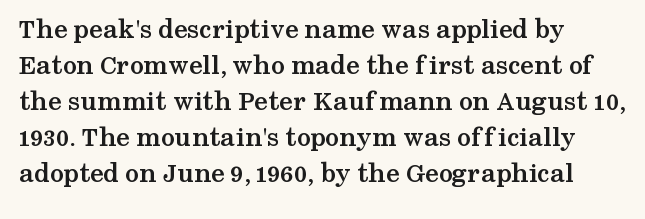
Is the block centered? No — it sits flush against the left margin. The rows are spaced the way most documents space them. The face used here is proportionally spaced, like ordinary book or web type. Nothing unusual about the tracking: characters are spaced as the font intends. What kind of face is this? One with serifs. The letters stand straight up with perfectly vertical stems.
